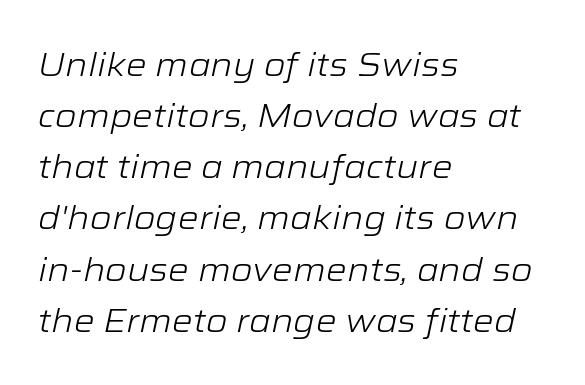
The text carries the slant typical of an italic or oblique font. The face used here is rendered with its standard letterfit. Reading down the column, the eye jumps a familiar distance to each next line. Proportional: the letters do not fall into vertical columns.
